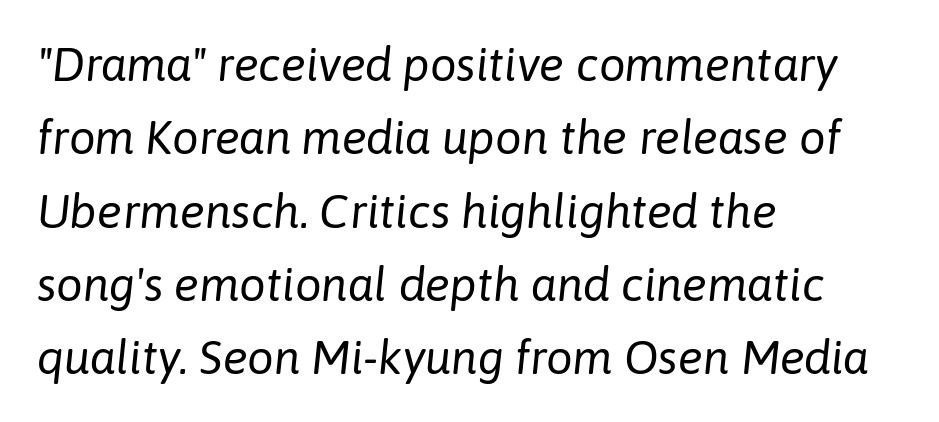
Q: Is the text bold? A: No.
Q: Is the text italic (slanted)? A: Yes, it leans right by about 6 degrees.
Q: Is the text underlined? A: No.
Q: How is the paragraph aligned? A: Left-aligned.
Q: Is the spacing between letters normal or unusually wide? A: Normal.
Q: Is the spacing between lines tight, normal or loose? A: Normal.
Q: Width (condensed, normal, or wide)? A: Normal.
Q: Stroke contrast? A: Low.
Q: x-height? A: Medium.
Q: Monospaced? A: No.
